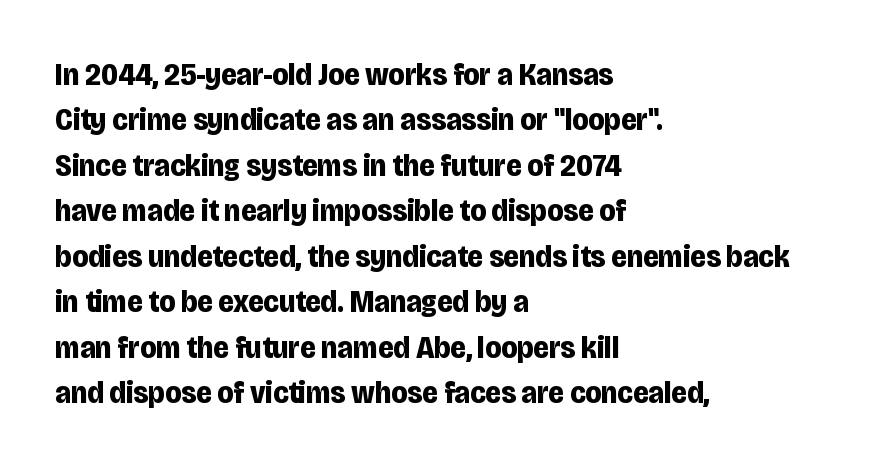
The rendering keeps characters at their native spacing. Does the type have serifs? No, each stem ends abruptly. All the whitespace from short lines collects on the right. Normally led — the rows are evenly, conventionally spaced. The foot of each line stays bare and open.
